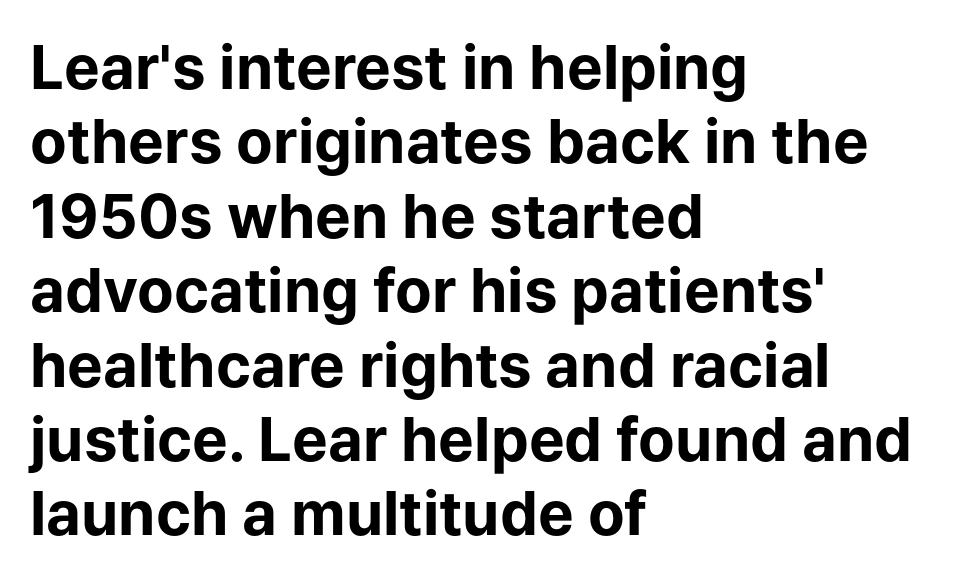
{"serif": "no", "italic": "no", "bold": "yes", "weight": "bold", "width": "normal", "stroke_contrast": "low", "x_height": "medium", "monospaced": "no", "underline": "no", "align": "left", "line_spacing_ratio": 1.24, "letter_spacing": "normal", "letter_spacing_em": 0.0, "glyph_px": 60}
